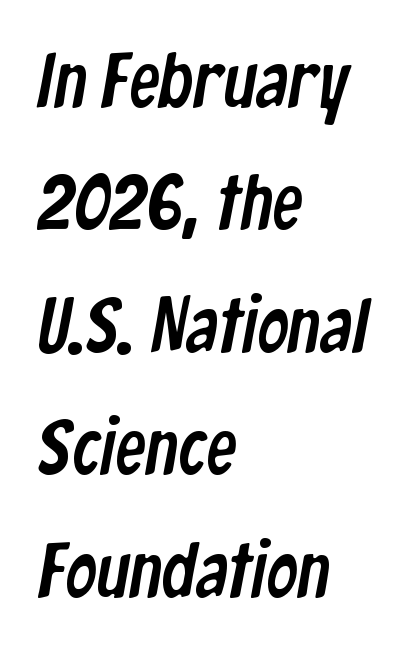
The words here are not underlined. Students, note that the glyphs here touch the page at normal intervals. Varying glyph widths throughout — classic text-font behaviour. Layout note: lines flush left. A typesetter would label this face a sans. The passage shown stacks its lines at a standard gap.
